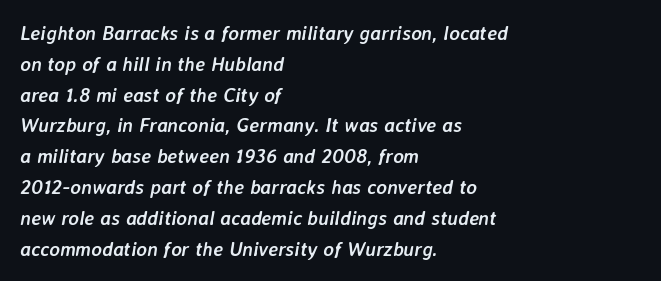
Q: Is the text bold? A: Yes.
Q: Is the text italic (slanted)? A: Yes, it leans right by about 7 degrees.
Q: Is the text underlined? A: No.
Q: How is the paragraph aligned? A: Left-aligned.
Q: Is the spacing between letters normal or unusually wide? A: Normal.
Q: Is the spacing between lines tight, normal or loose? A: Normal.
